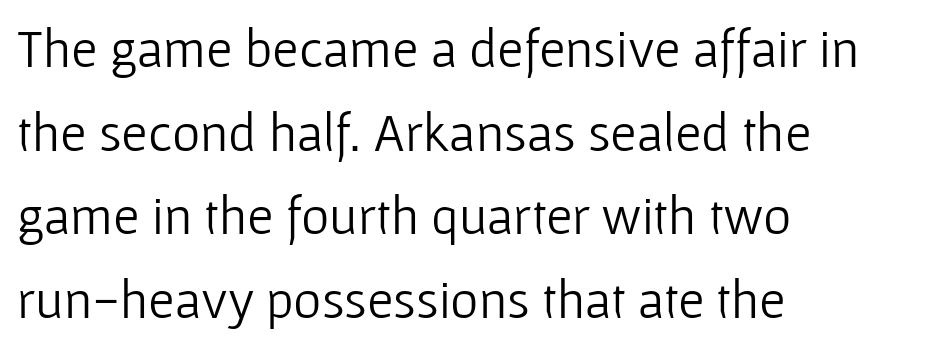
{"serif": "no", "italic": "no", "bold": "no", "weight": "light", "width": "normal", "stroke_contrast": "low", "x_height": "medium", "monospaced": "no", "underline": "no", "align": "left", "line_spacing": "normal", "line_spacing_ratio": 1.55, "letter_spacing": "normal", "letter_spacing_em": 0.0, "glyph_px": 54}
